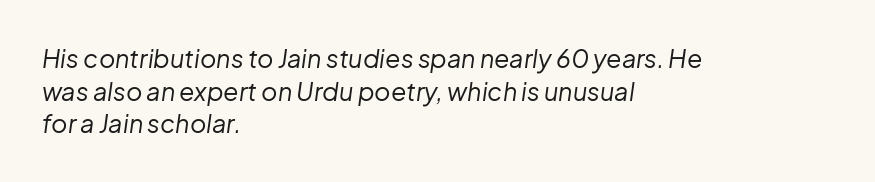
The image shows 25 px text type, italic (leaning right); set left-aligned, normal line spacing (1.31x), normal letter spacing, not underlined.
